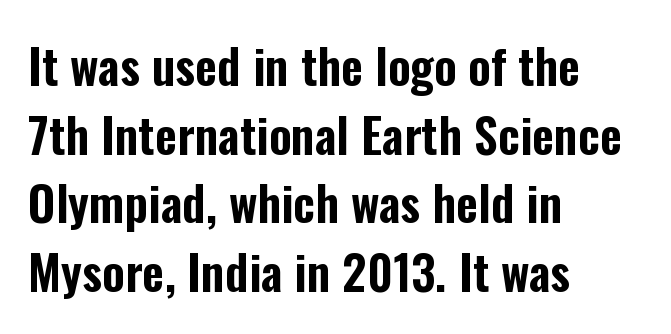
The image shows 48 px condensed sans-serif type, upright; set left-aligned, normal line spacing (1.43x), normal letter spacing, not underlined; low stroke contrast and a medium x-height.
